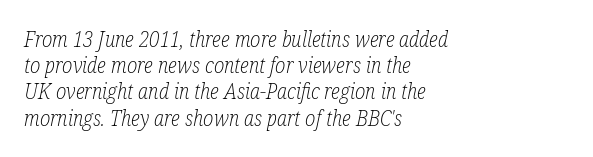
The image shows 21 px text type, italic (leaning right); set left-aligned, normal line spacing (1.25x), normal letter spacing, not underlined.
